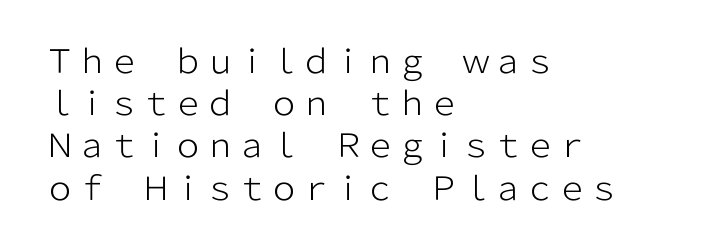
The paragraph shown leans on its left margin. Characters remain perfectly vertical along every line. The passage shown has conventional tracking throughout. Nothing heavy about these letters — not bold at all. These lines are composed in type without serifs. Only glyphs here, with clear space below each row.
